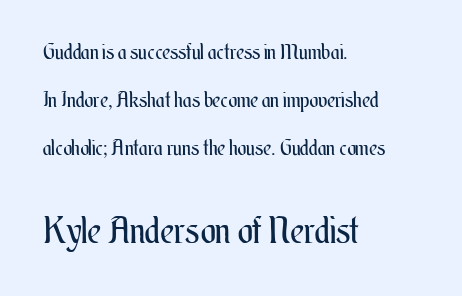
You could not count columns in this text — the font is proportionally spaced. No word sits above an underline. Quick note: interline space is abundant. These lines stack with their left ends in a neat column. These two chunks differ in scale, with the bottom chunk taking the larger measure.
